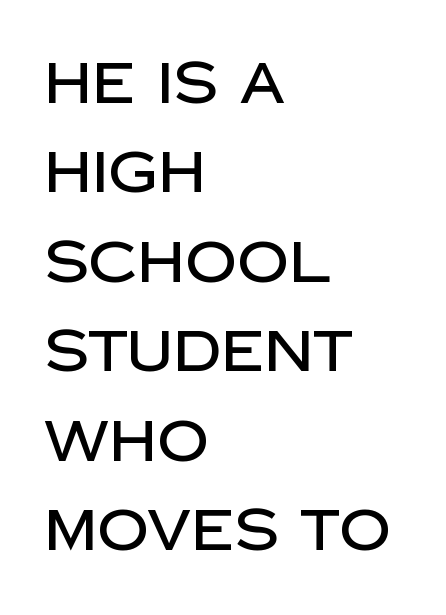
The image shows 57 px sans-serif type, upright; set left-aligned, normal line spacing (1.57x), normal letter spacing, not underlined; low stroke contrast and a large x-height.
